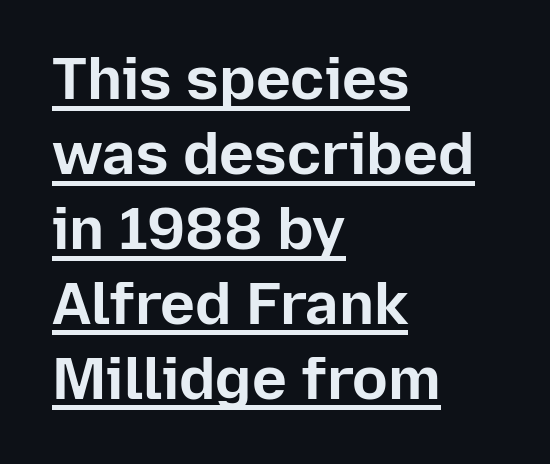
{"serif": "no", "italic": "no", "bold": "yes", "weight": "bold", "width": "normal", "stroke_contrast": "low", "x_height": "medium", "monospaced": "no", "underline": "yes", "align": "left", "line_spacing": "normal", "line_spacing_ratio": 1.27, "letter_spacing": "normal", "letter_spacing_em": 0.0, "glyph_px": 59}
